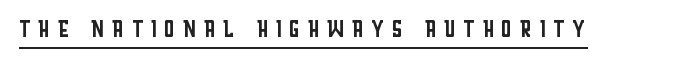
Q: Is the text bold? A: No.
Q: Is the text italic (slanted)? A: No, it is upright.
Q: Is the typeface a serif or a sans-serif typeface? A: Sans-serif.
Q: Is the text underlined? A: Yes.
Q: Width (condensed, normal, or wide)? A: Condensed.
Q: Stroke contrast? A: Low.
Q: x-height? A: Large.
Q: Monospaced? A: No.
